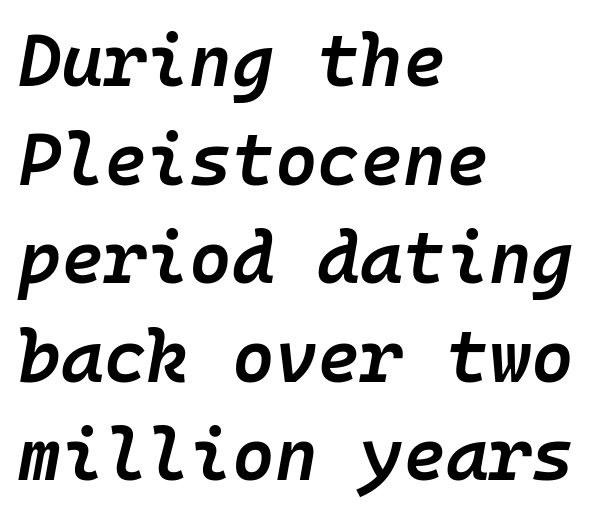
Just letters on the line, the space beneath them empty. Monospaced: the letters line up in strict vertical columns. Every row of glyphs begins at an identical x-position on the left. Emphasis by weight is partial: semibold. Yep, that's italic — everything's leaning. Students, observe: this is what conventionally led text looks like.
